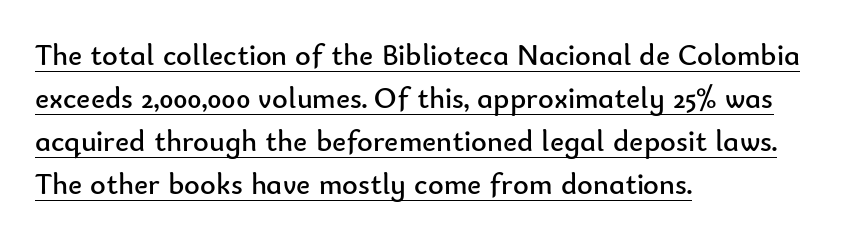
The image shows 30 px regular-weight sans-serif type, upright; set left-aligned, normal line spacing (1.43x), normal letter spacing, underlined; low stroke contrast and a small x-height.
